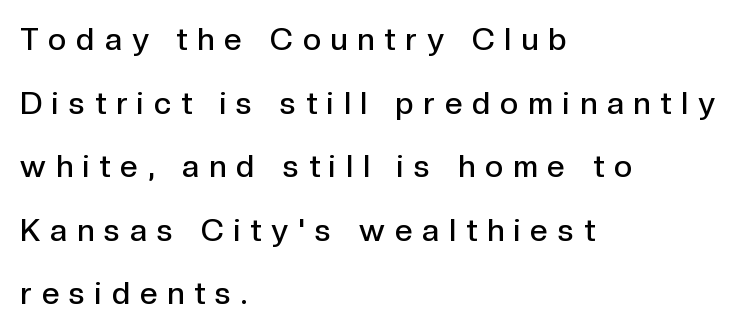
The image shows 31 px semibold sans-serif type, upright; set left-aligned, loose line spacing (2.05x), unusually wide letter spacing (+0.33 em), not underlined; a medium x-height.
